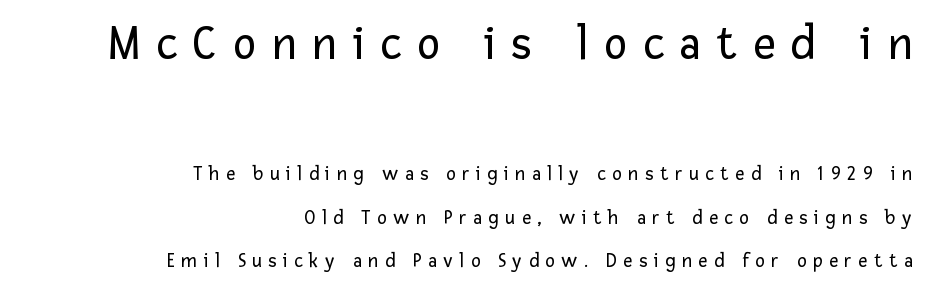
The image shows 49 px regular-weight sans-serif type, upright; set right-aligned, loose line spacing (2.18x), unusually wide letter spacing (+0.33 em), not underlined; the first (top) block is 2.45x larger; low stroke contrast and a medium x-height.
